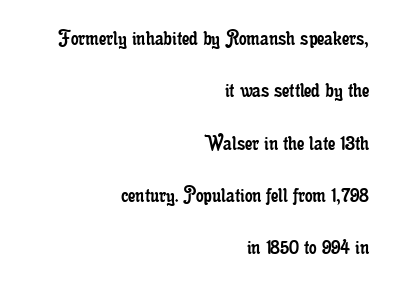
The gaps between neighbouring characters are ordinary and unremarkable. These glyphs show unthickened strokes, regular width or finer. Every stem runs plumb, perpendicular to the baseline. Students, observe: this is what heavily led, spacious text looks like.
